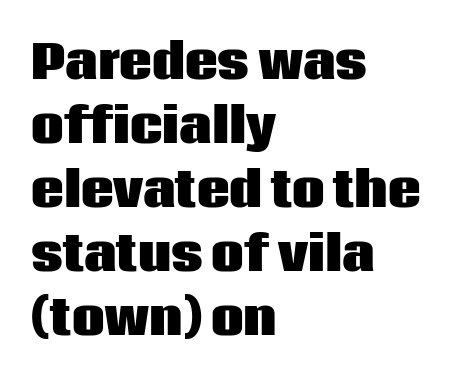
{"serif": "no", "italic": "no", "bold": "yes", "weight": "heavy", "width": "normal", "stroke_contrast": "low", "x_height": "large", "monospaced": "no", "underline": "no", "align": "left", "line_spacing": "normal", "line_spacing_ratio": 1.39, "letter_spacing": "normal", "letter_spacing_em": 0.0, "glyph_px": 46}
